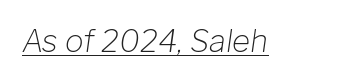
{"italic": "yes", "lean": "right", "slant_degrees": 8, "bold": "no", "weight": "light", "width": "normal", "stroke_contrast": "low", "x_height": "medium", "monospaced": "no", "underline": "yes", "letter_spacing": "normal", "letter_spacing_em": 0.0, "glyph_px": 31}
